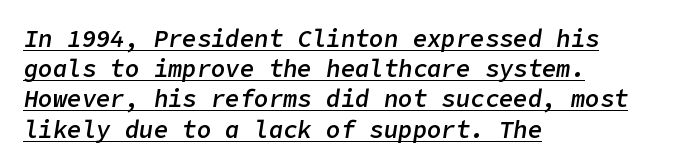
The letters sit at their default tracking, neither squeezed nor spread. The strokes are fattened partway — semibold, not bold. Glance below the letters and you will spot a drawn line. All the whitespace from short lines collects on the right. Notice how the stems are inclined rather than vertical — that's the hallmark of italics.
